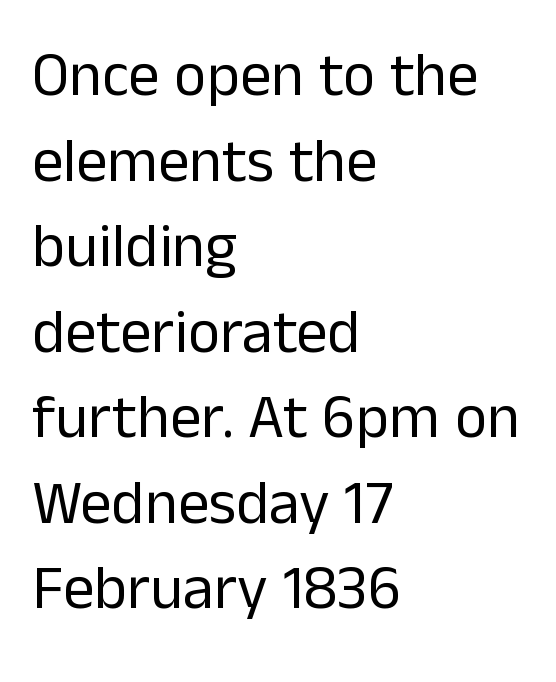
{"serif": "no", "italic": "no", "bold": "no", "weight": "regular", "width": "normal", "stroke_contrast": "low", "x_height": "medium", "monospaced": "no", "underline": "no", "align": "left", "line_spacing": "normal", "line_spacing_ratio": 1.38, "letter_spacing": "normal", "letter_spacing_em": 0.0, "glyph_px": 62}
